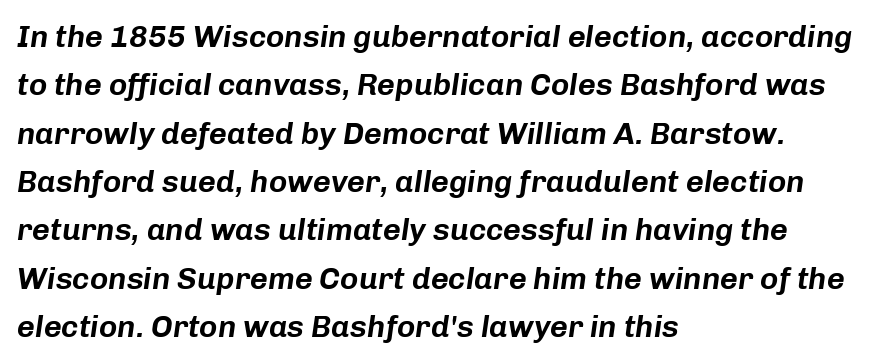
Q: Is the text italic (slanted)? A: Yes, it leans right by about 8 degrees.
Q: Is the text underlined? A: No.
Q: How is the paragraph aligned? A: Left-aligned.
Q: Is the spacing between letters normal or unusually wide? A: Normal.
Q: Is the spacing between lines tight, normal or loose? A: Normal.
Q: Width (condensed, normal, or wide)? A: Normal.
Q: Stroke contrast? A: Low.
Q: x-height? A: Medium.
Q: Monospaced? A: No.
